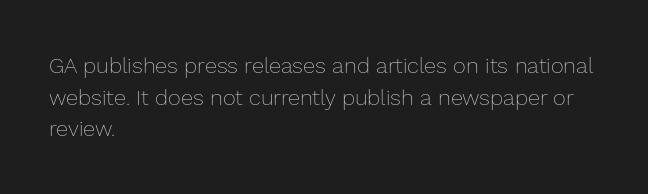
Ordinary non-slanted type is in use. Whoever set this chose a conventional vertical rhythm. Nothing unusual about the tracking: characters are spaced as the font intends. Every row of glyphs begins at an identical x-position on the left.
